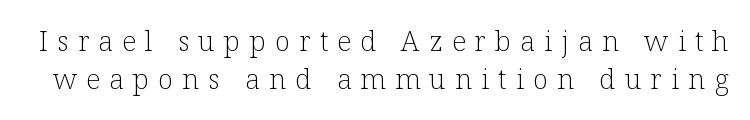
The image shows 28 px light serif type, upright; set normal line spacing (1.37x), unusually wide letter spacing (+0.32 em), not underlined; low stroke contrast and a medium x-height.
